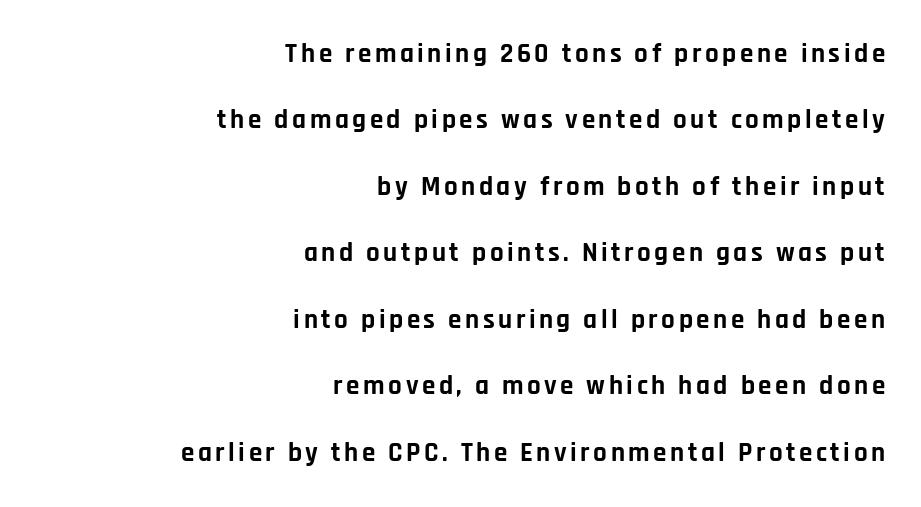
{"italic": "no", "bold": "yes", "underline": "no", "align": "right", "line_spacing": "loose", "line_spacing_ratio": 2.46, "glyph_px": 27}
